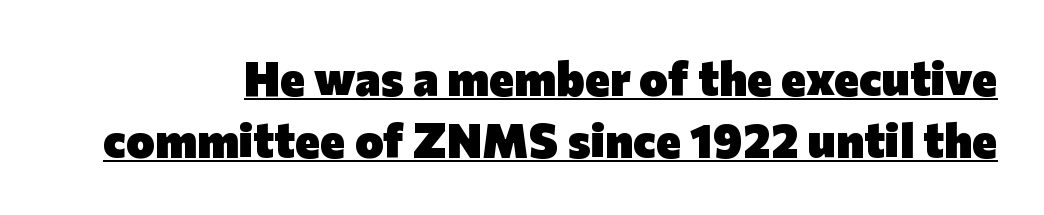
You could call the tracking neutral — neither tight nor loose. Varying glyph widths throughout — classic text-font behaviour. Every stem runs plumb, perpendicular to the baseline. The glyphs are accompanied by a horizontal stroke just below them.
